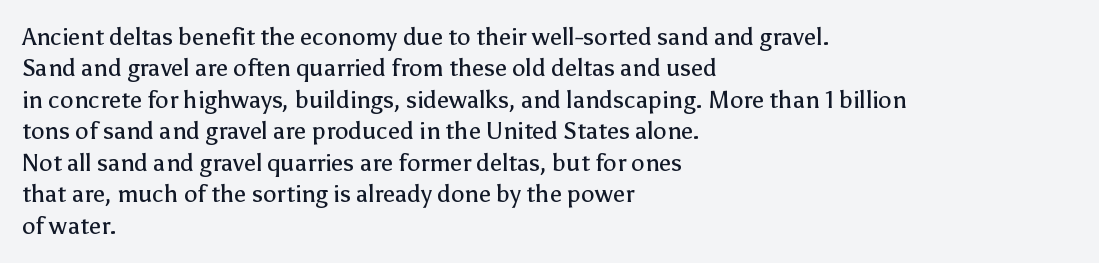
{"italic": "no", "bold": "no", "underline": "no", "align": "left", "line_spacing": "normal", "line_spacing_ratio": 1.31, "letter_spacing": "normal", "letter_spacing_em": 0.0, "glyph_px": 24}
